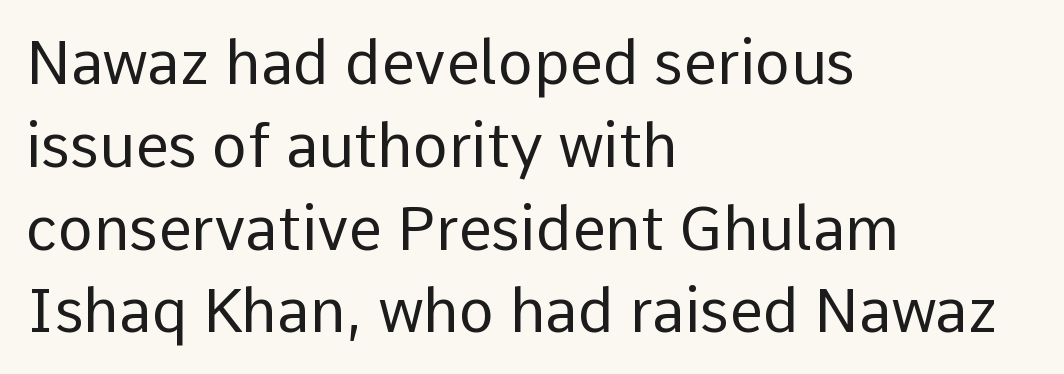
{"serif": "no", "italic": "no", "bold": "no", "weight": "regular", "width": "normal", "stroke_contrast": "low", "x_height": "medium", "monospaced": "no", "underline": "no", "align": "left", "line_spacing": "normal", "line_spacing_ratio": 1.38, "letter_spacing": "normal", "letter_spacing_em": 0.0, "glyph_px": 60}
